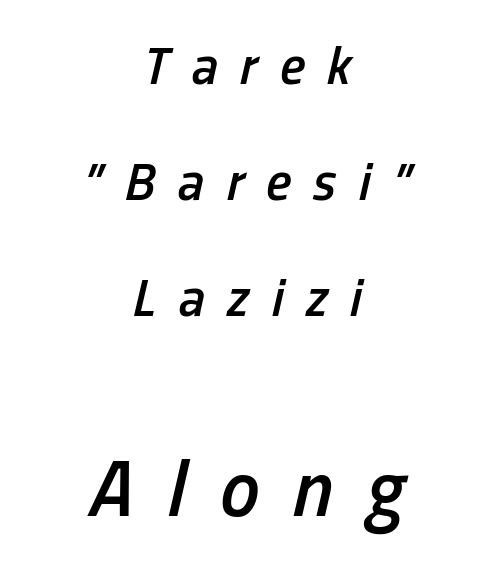
{"italic": "yes", "lean": "right", "slant_degrees": 13, "bold": "semi", "weight": "semibold", "width": "condensed", "stroke_contrast": "low", "x_height": "medium", "monospaced": "no", "underline": "no", "align": "center", "line_spacing": "loose", "line_spacing_ratio": 2.19, "letter_spacing": "wide", "letter_spacing_em": 0.42, "larger_block": "second", "size_ratio": 1.51, "glyph_px": 80}
